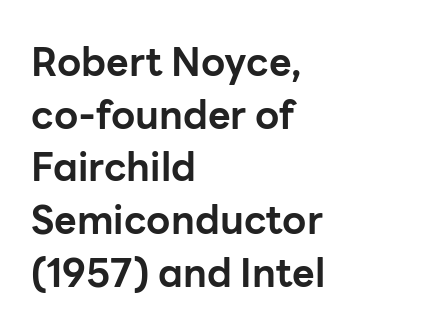
The image shows 39 px bold sans-serif type, upright; set left-aligned, normal line spacing (1.35x), normal letter spacing, not underlined; low stroke contrast and a medium x-height.
